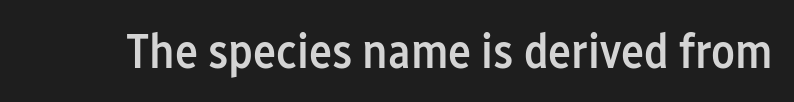
Q: Is the text bold? A: Semi-bold.
Q: Is the text italic (slanted)? A: No, it is upright.
Q: Is the typeface a serif or a sans-serif typeface? A: Sans-serif.
Q: Is the text underlined? A: No.
Q: Is the spacing between letters normal or unusually wide? A: Normal.
Q: Width (condensed, normal, or wide)? A: Condensed.
Q: Stroke contrast? A: Low.
Q: x-height? A: Medium.
Q: Monospaced? A: No.
